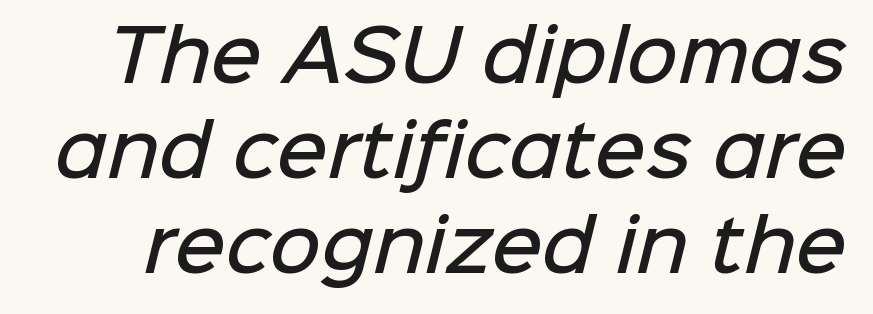
Q: Is the text bold? A: Semi-bold.
Q: Is the typeface a serif or a sans-serif typeface? A: Sans-serif.
Q: Is the text underlined? A: No.
Q: Is the spacing between letters normal or unusually wide? A: Normal.
Q: Is the spacing between lines tight, normal or loose? A: Normal.
Q: Width (condensed, normal, or wide)? A: Normal.
Q: Stroke contrast? A: Low.
Q: x-height? A: Medium.
Q: Monospaced? A: No.
